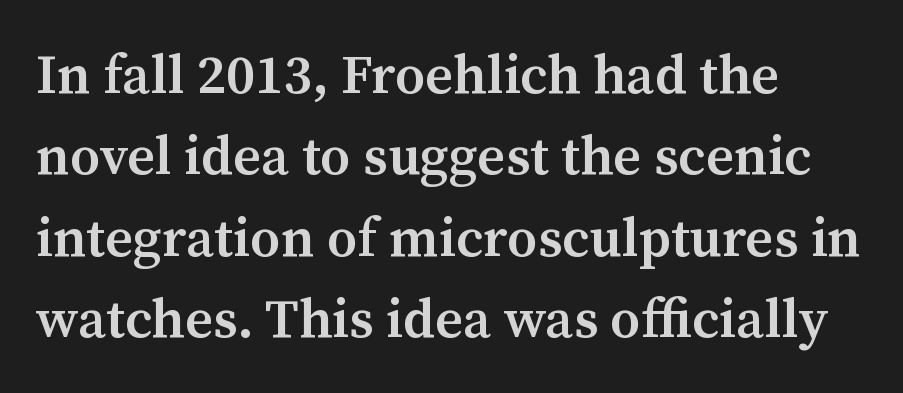
{"serif": "yes", "italic": "no", "bold": "semi", "weight": "semibold", "width": "normal", "stroke_contrast": "medium", "x_height": "medium", "monospaced": "no", "underline": "no", "align": "left", "line_spacing": "normal", "line_spacing_ratio": 1.48, "letter_spacing": "normal", "letter_spacing_em": 0.0, "glyph_px": 55}
